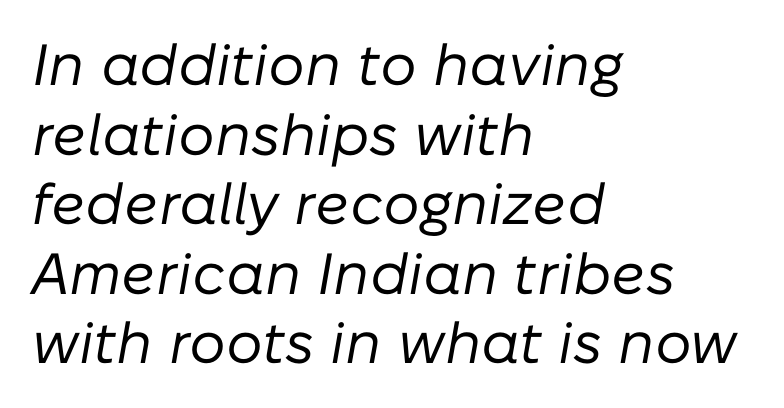
{"italic": "yes", "lean": "right", "slant_degrees": 10, "bold": "no", "weight": "regular", "width": "normal", "stroke_contrast": "low", "x_height": "medium", "monospaced": "no", "underline": "no", "align": "left", "line_spacing_ratio": 1.2, "letter_spacing": "normal", "letter_spacing_em": 0.0, "glyph_px": 58}
